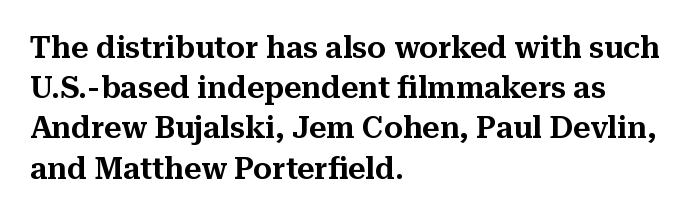
The image shows 30 px serif type, upright; set left-aligned, normal line spacing (1.34x), normal letter spacing, not underlined; medium stroke contrast and a medium x-height.
